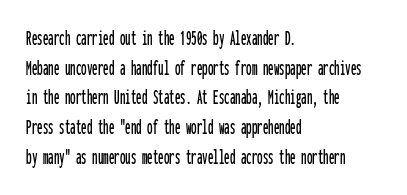
{"italic": "no", "underline": "no", "align": "left", "line_spacing": "normal", "line_spacing_ratio": 1.35, "letter_spacing": "normal", "letter_spacing_em": 0.0, "glyph_px": 22}
